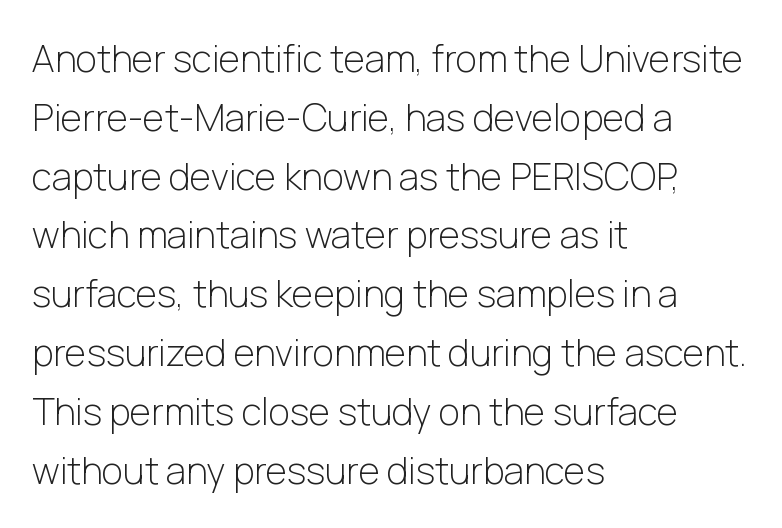
The image shows 37 px light sans-serif type, upright; set left-aligned, normal line spacing (1.59x), normal letter spacing, not underlined; low stroke contrast and a medium x-height.
